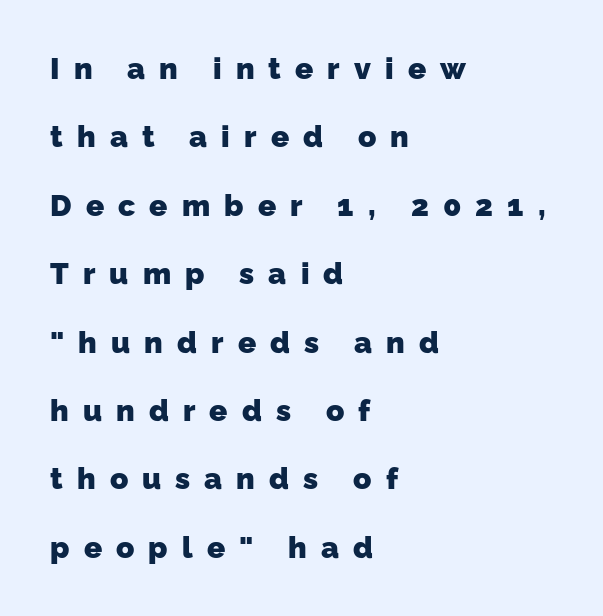
Q: Is the text bold? A: Yes.
Q: Is the typeface a serif or a sans-serif typeface? A: Sans-serif.
Q: Is the text underlined? A: No.
Q: How is the paragraph aligned? A: Left-aligned.
Q: Is the spacing between letters normal or unusually wide? A: Unusually wide.
Q: Is the spacing between lines tight, normal or loose? A: Loose.
Q: Width (condensed, normal, or wide)? A: Normal.
Q: Stroke contrast? A: Low.
Q: x-height? A: Medium.
Q: Monospaced? A: No.
